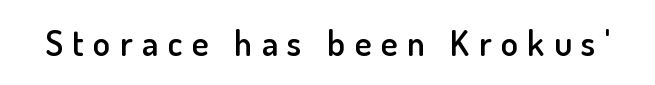
Q: Is the text bold? A: Semi-bold.
Q: Is the text italic (slanted)? A: No, it is upright.
Q: Is the typeface a serif or a sans-serif typeface? A: Sans-serif.
Q: Is the text underlined? A: No.
Q: Is the spacing between letters normal or unusually wide? A: Unusually wide.
Q: Width (condensed, normal, or wide)? A: Normal.
Q: Stroke contrast? A: Low.
Q: x-height? A: Small.
Q: Monospaced? A: No.
